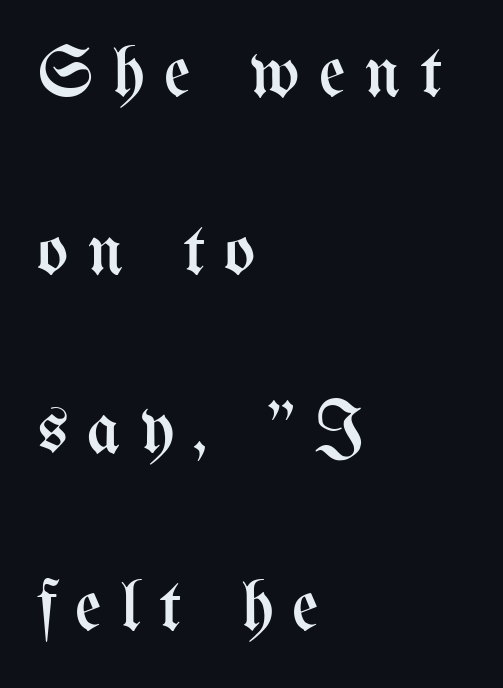
Q: Is the text bold? A: No.
Q: Is the text italic (slanted)? A: No, it is upright.
Q: Is the text underlined? A: No.
Q: How is the paragraph aligned? A: Left-aligned.
Q: Is the spacing between letters normal or unusually wide? A: Unusually wide.
Q: Is the spacing between lines tight, normal or loose? A: Loose.
Q: Width (condensed, normal, or wide)? A: Condensed.
Q: Stroke contrast? A: Medium.
Q: x-height? A: Medium.
Q: Monospaced? A: No.
